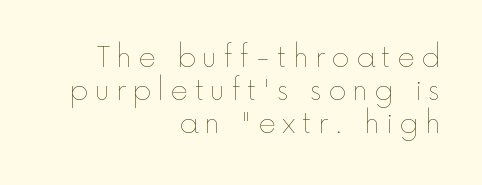
{"italic": "no", "bold": "no", "underline": "no", "align": "right", "line_spacing_ratio": 1.23, "letter_spacing": "wide", "letter_spacing_em": 0.24, "glyph_px": 27}
